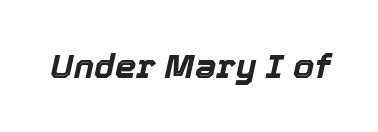
Q: Is the text bold? A: Yes.
Q: Is the text italic (slanted)? A: Yes, it leans right by about 12 degrees.
Q: Is the text underlined? A: No.
Q: Is the spacing between letters normal or unusually wide? A: Normal.
Q: Width (condensed, normal, or wide)? A: Normal.
Q: x-height? A: Medium.
Q: Monospaced? A: No.
